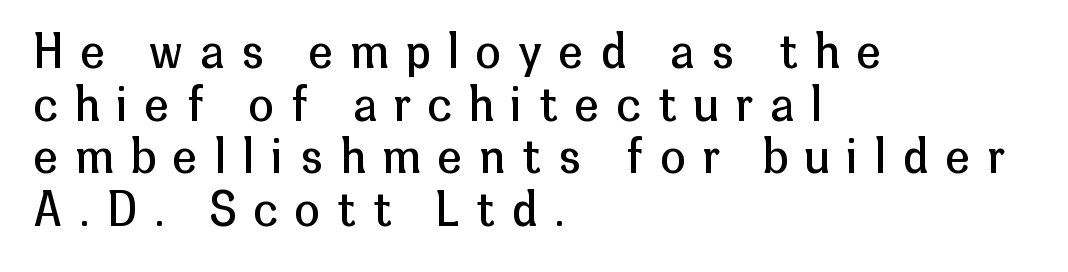
Q: Is the text bold? A: No.
Q: Is the text italic (slanted)? A: No, it is upright.
Q: Is the typeface a serif or a sans-serif typeface? A: Sans-serif.
Q: Is the text underlined? A: No.
Q: How is the paragraph aligned? A: Left-aligned.
Q: Is the spacing between letters normal or unusually wide? A: Unusually wide.
Q: Width (condensed, normal, or wide)? A: Normal.
Q: Stroke contrast? A: Low.
Q: x-height? A: Medium.
Q: Monospaced? A: No.
